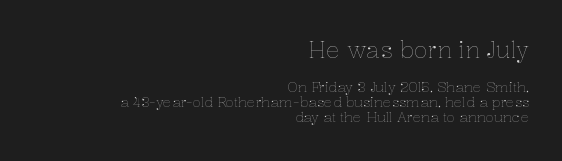
The typesetting does not lean heavy: it is not bold. Posture: vertical. Tightly led — the rows are bunched. How are the letters spaced? Ordinarily, with no added tracking. Compared with a flush-left layout, this one pins lines to the opposite, right side. Rule under the text: the space is simply empty.
